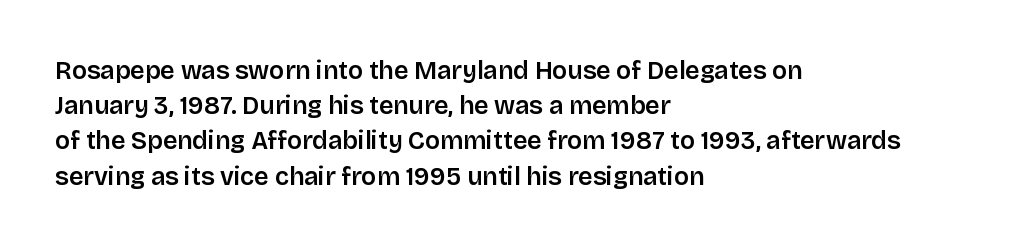
The image shows 25 px text type, upright; set left-aligned, normal line spacing (1.41x), normal letter spacing, not underlined.
